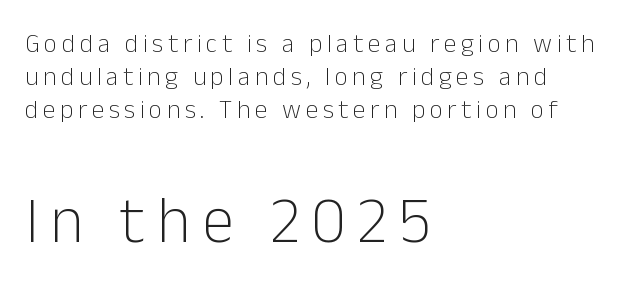
{"serif": "no", "italic": "no", "bold": "no", "weight": "light", "width": "normal", "stroke_contrast": "low", "x_height": "medium", "monospaced": "no", "underline": "no", "align": "left", "line_spacing": "normal", "line_spacing_ratio": 1.26, "larger_block": "second", "size_ratio": 2.5, "glyph_px": 65}
